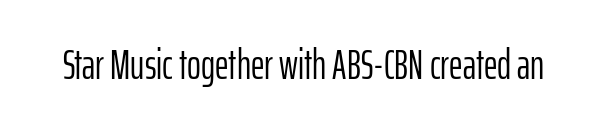
Vertical stems look standard width or narrower in stroke. Nope, no serifs anywhere on these letters. Default kerning and tracking; the words read as compact shapes. A typesetter would mark this as roman, not italic. The space directly below the letters is spotless.
